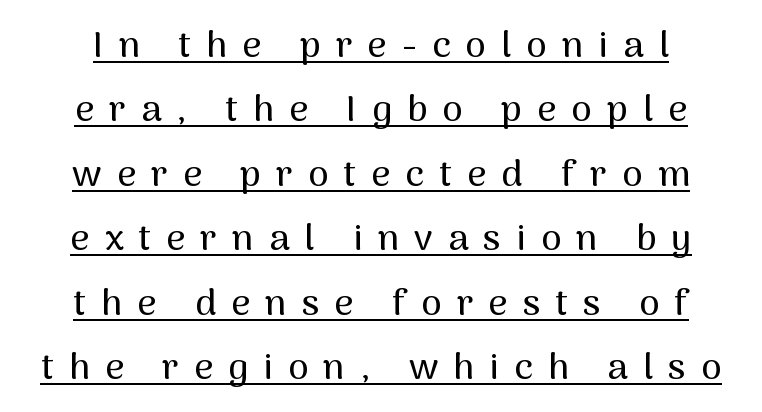
These lines have a slow, spaced-out rhythm from letter to letter. The axis of the letterforms is exactly vertical. Emphasis is given by a line drawn under the lettering. Varying glyph widths throughout — classic text-font behaviour. The passage shown is typeset with a sans-serif family. Line starts and ends both wander, symmetrically.
